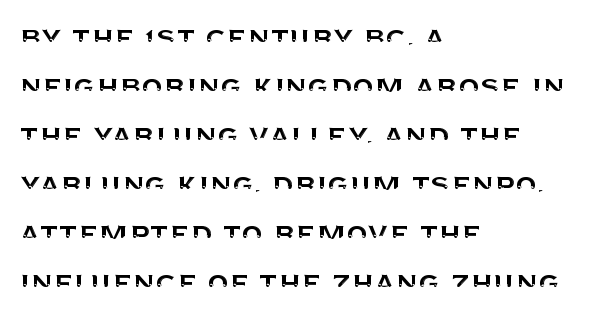
The rendering anchors every line to the left-hand side. The face used here is a sans, in the tradition of grotesques and geometrics. Each letter keeps its own natural width here, so spacing adapts to shape. Any mark beneath the type? The region is blank. Does the leading feel generous? No, just average. This sample uses an upright cut, with every glyph sitting square on the baseline.
